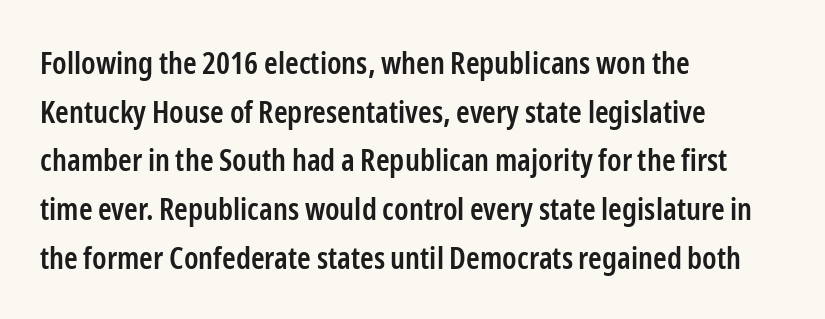
Q: Is the text bold? A: Semi-bold.
Q: Is the text italic (slanted)? A: No, it is upright.
Q: Is the typeface a serif or a sans-serif typeface? A: Sans-serif.
Q: Is the text underlined? A: No.
Q: How is the paragraph aligned? A: Left-aligned.
Q: Is the spacing between letters normal or unusually wide? A: Normal.
Q: Is the spacing between lines tight, normal or loose? A: Normal.
Q: Width (condensed, normal, or wide)? A: Condensed.
Q: Stroke contrast? A: Low.
Q: x-height? A: Medium.
Q: Monospaced? A: No.
